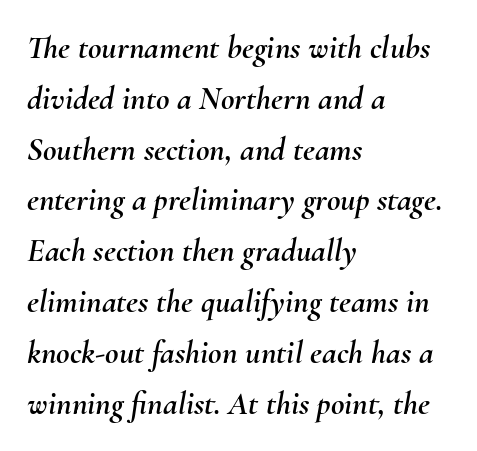
The paragraph shown leans on its left margin. The rendering uses a moderate line-height, typical for paragraphs. In terms of posture, this sample is oblique. Spacing between characters is what you'd get straight out of the box. The face used here is proportionally spaced, like ordinary book or web type.
